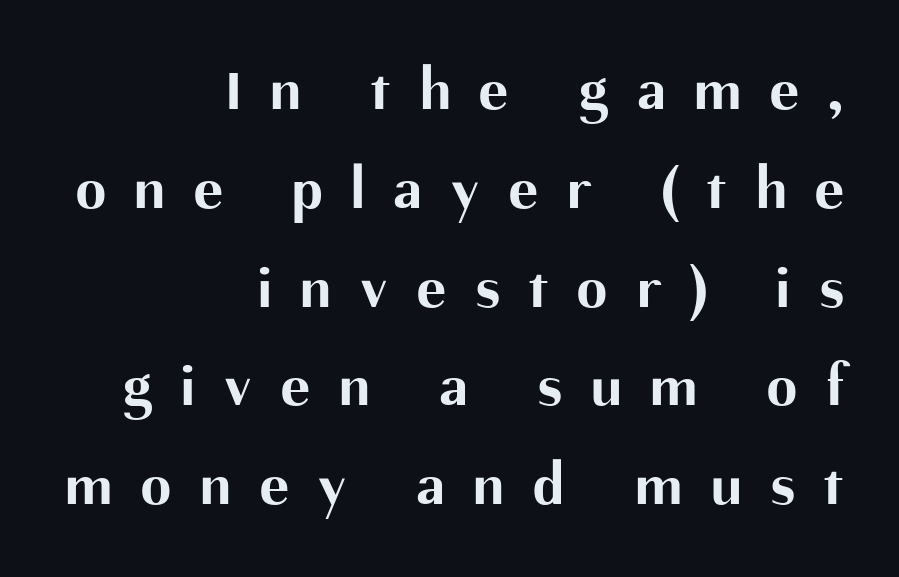
The image shows 61 px bold sans-serif type, upright; set right-aligned, normal line spacing (1.62x), unusually wide letter spacing (+0.47 em), not underlined; medium stroke contrast and a medium x-height.
